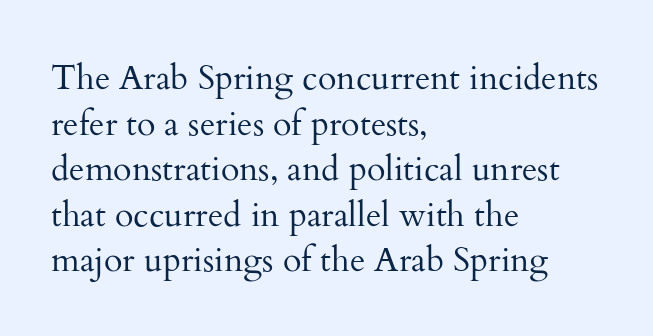
Characters follow at the spacing the type designer built in. The rendering uses natural spacing where letterforms have individual widths. The line-height multiplier appears to be the usual default. The weight tops out at a normal text grade. Reading down the block, your eye returns to a fixed left position each line.
